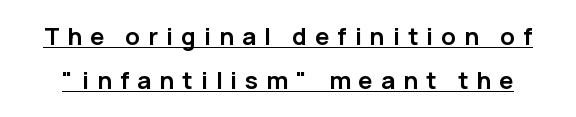
The image shows 24 px bold type, upright; set line spacing 1.85x, unusually wide letter spacing (+0.34 em), underlined.
